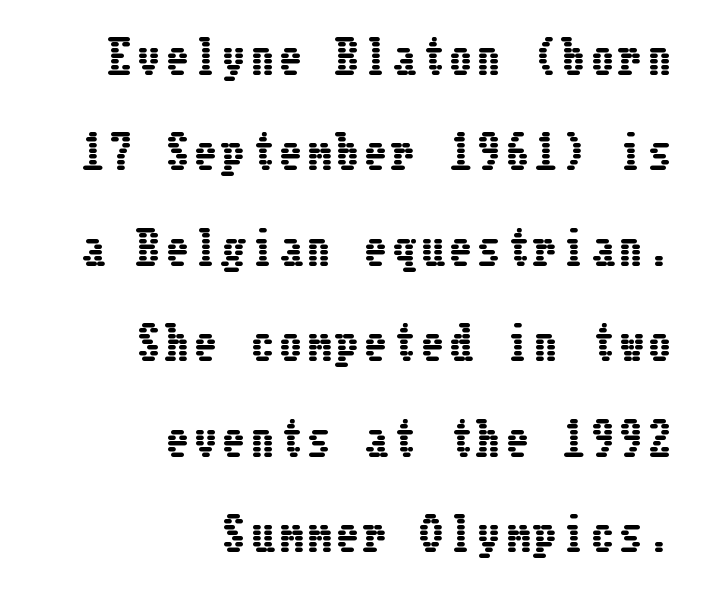
The image shows 45 px condensed type, upright; set right-aligned, loose line spacing (2.12x), not underlined; low stroke contrast and a medium x-height.
